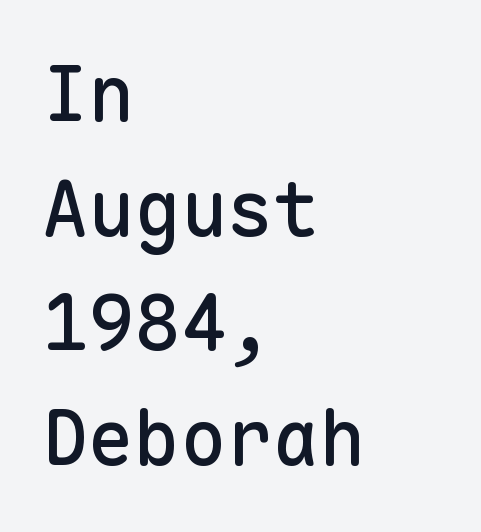
Letter spacing: default. Evenly set lines give the paragraph a standard silhouette. The foot of each line stays bare and open. Type style note: lacks serifs.
